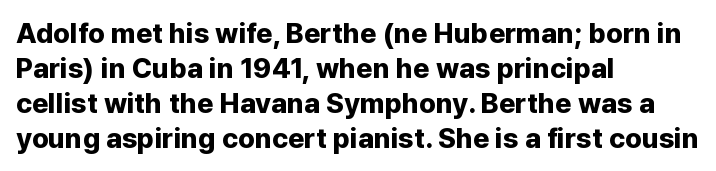
Every character sits straight up, as roman type does. Look at the stroke-to-counter ratio: heavy, a bold. Honestly, the letter spacing is just normal — you wouldn't notice it. How would I describe the line gaps? Plain and ordinary.
